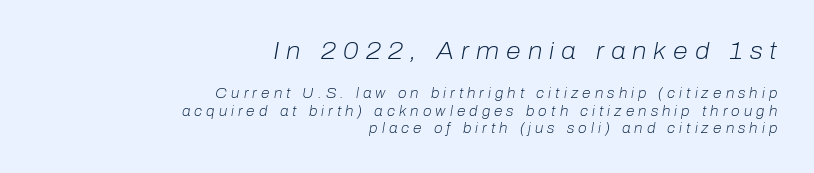
The image shows 24 px text type, italic (leaning right); set right-aligned, line spacing 1.22x, unusually wide letter spacing (+0.29 em), not underlined; the first (top) block is 1.71x larger.
